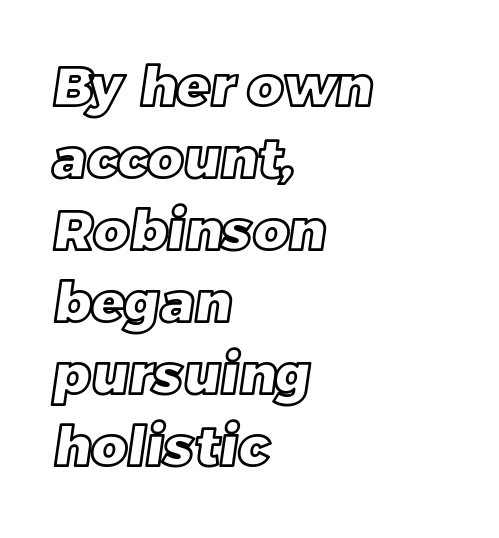
The image shows 55 px text type; set left-aligned, normal line spacing (1.31x), normal letter spacing, not underlined; a large x-height.
